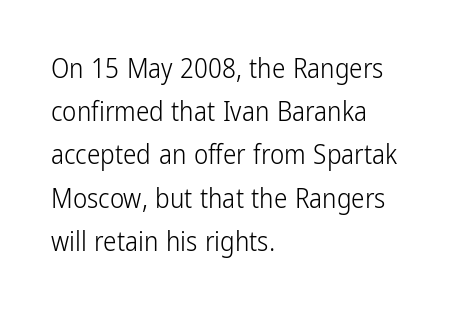
Q: Is the text bold? A: No.
Q: Is the text italic (slanted)? A: No, it is upright.
Q: Is the text underlined? A: No.
Q: How is the paragraph aligned? A: Left-aligned.
Q: Is the spacing between letters normal or unusually wide? A: Normal.
Q: Is the spacing between lines tight, normal or loose? A: Normal.
